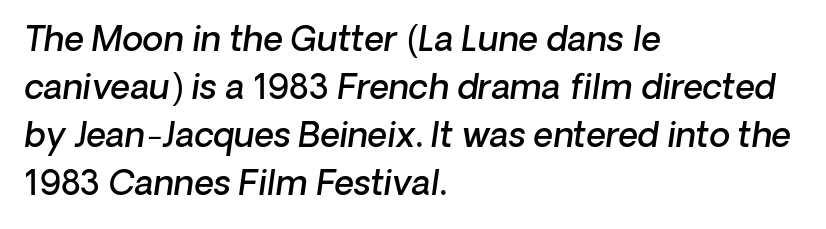
If you drew a ruler down the left edge, every line would touch it. You could call the tracking neutral — neither tight nor loose. There's an unmistakable incline to the writing here. The glyphs are unaccompanied by any horizontal stroke below them.
